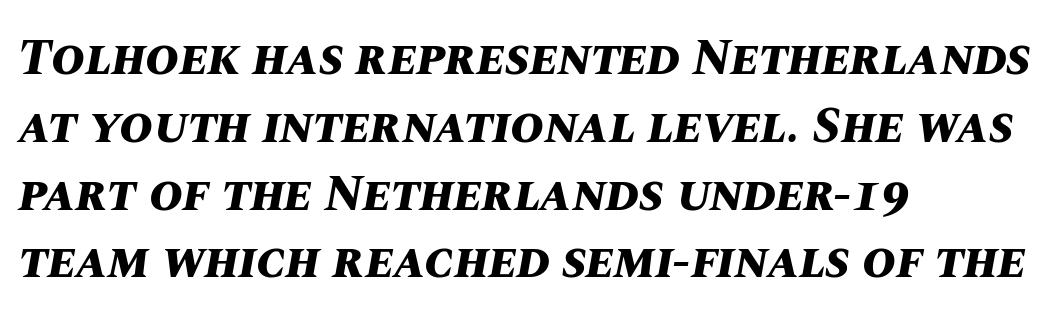
Each letter keeps its own natural width here, so spacing adapts to shape. The characters look thick and weighty, a clear bold. Left-aligned paragraph, ragged on the right. The block of text has a typical density, with ordinary space between rows. Type without underlining. Words appear dense and cohesive because spacing is normal.
